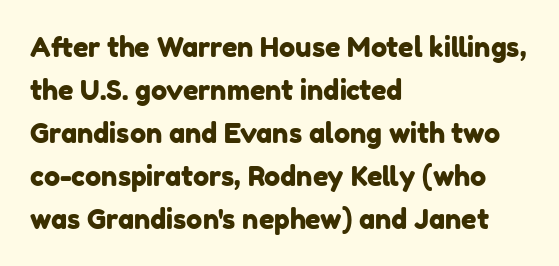
The image shows 27 px text type; set left-aligned, normal line spacing (1.59x), normal letter spacing, not underlined.
